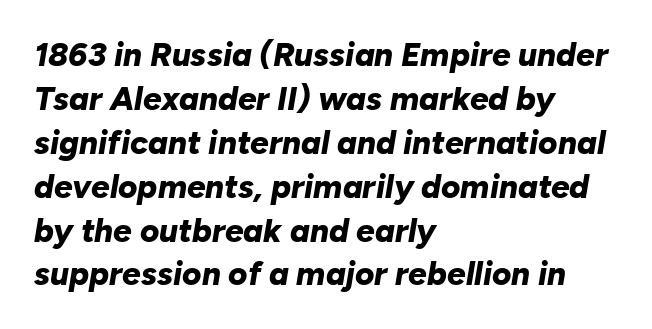
Q: Is the text bold? A: Yes.
Q: Is the text italic (slanted)? A: Yes, it leans right by about 10 degrees.
Q: Is the text underlined? A: No.
Q: How is the paragraph aligned? A: Left-aligned.
Q: Is the spacing between letters normal or unusually wide? A: Normal.
Q: Is the spacing between lines tight, normal or loose? A: Normal.
Q: Width (condensed, normal, or wide)? A: Normal.
Q: Stroke contrast? A: Low.
Q: x-height? A: Medium.
Q: Monospaced? A: No.
